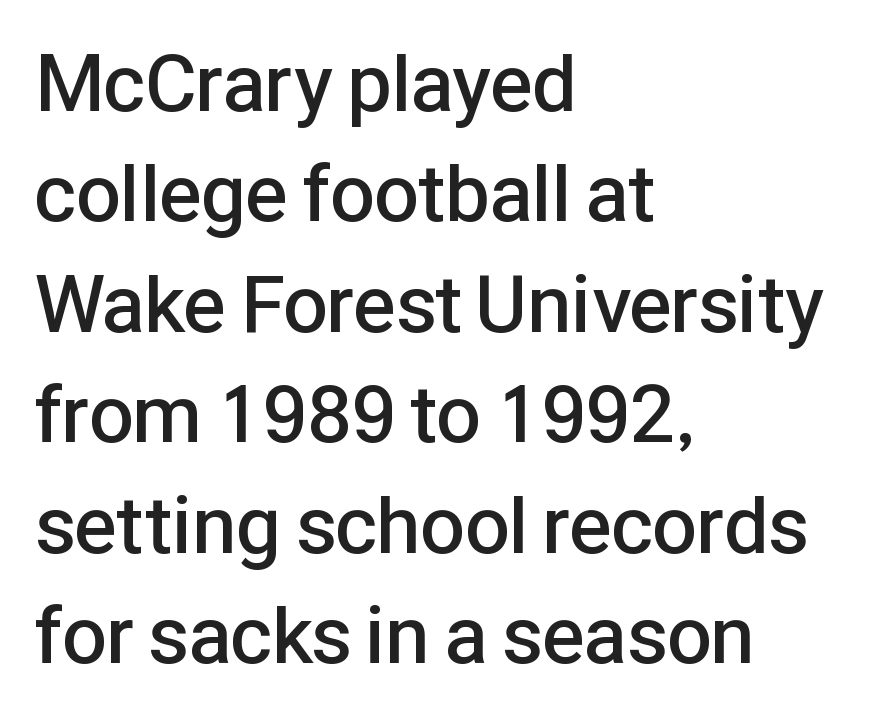
Check where the strokes stop: nothing finishes them off — pure sans. The passage shown stacks its lines at a standard gap. Reading down the block, your eye returns to a fixed left position each line. These words are printed semibold, heavier than regular yet not bold.
